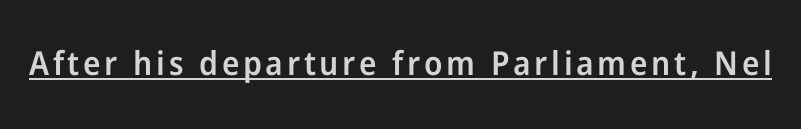
A typesetter would call this proportional, since set widths differ per character. Is there any slant? The stems are plumb. Somebody hit Ctrl+U on this one — the words are underlined. The letters are semibold — heavier than regular but short of a full bold.
